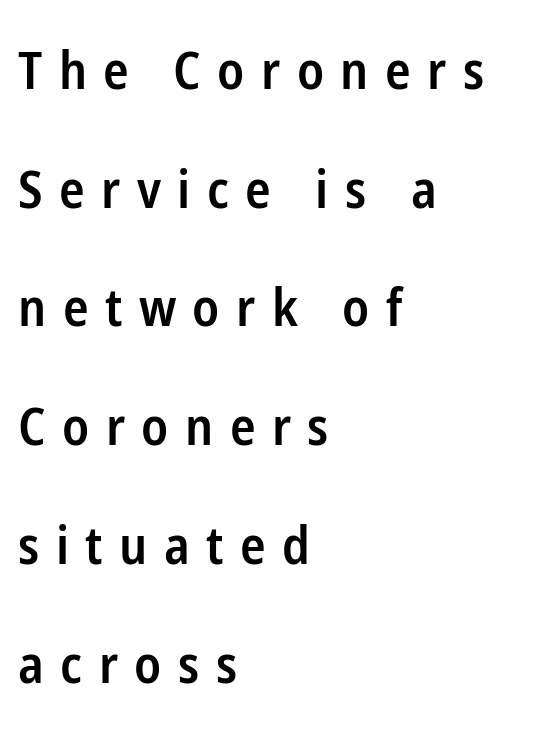
The space directly below the letters is spotless. The characters look somewhat weighty, a semibold short of true bold. Vertical spacing — loose. Loose tracking; the words dissolve into strings of separated letters. A student would call this left alignment; a typographer would say flush left, rag right. Each letter keeps its own natural width here, so spacing adapts to shape.
